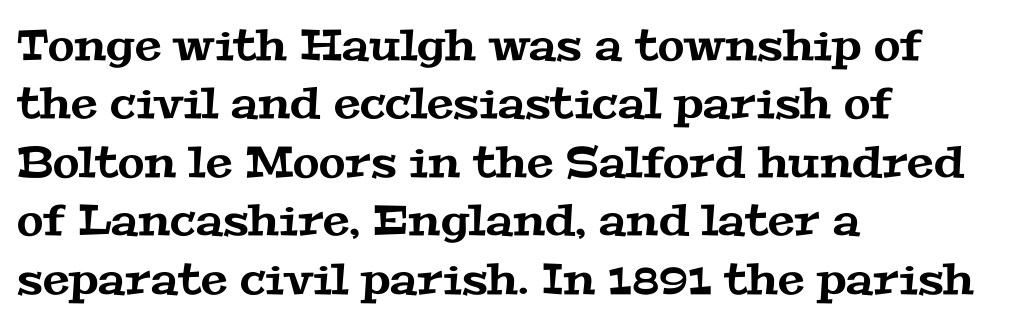
The image shows 43 px wide serif type; set left-aligned, normal line spacing (1.36x), normal letter spacing, not underlined; medium stroke contrast and a medium x-height.
